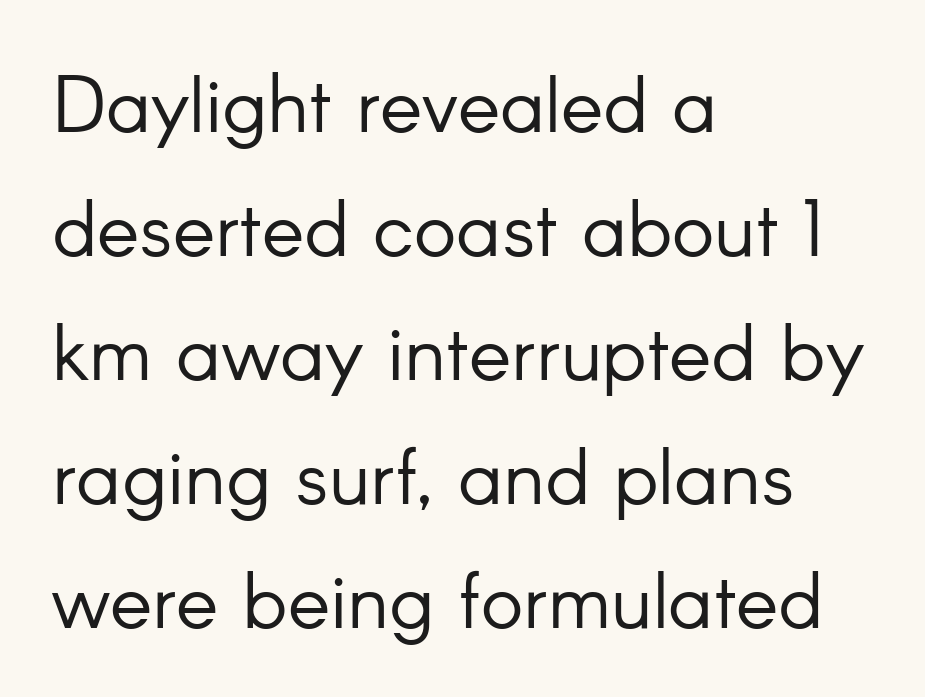
Q: Is the text bold? A: No.
Q: Is the text italic (slanted)? A: No, it is upright.
Q: Is the typeface a serif or a sans-serif typeface? A: Sans-serif.
Q: Is the text underlined? A: No.
Q: How is the paragraph aligned? A: Left-aligned.
Q: Is the spacing between letters normal or unusually wide? A: Normal.
Q: Is the spacing between lines tight, normal or loose? A: Normal.
Q: Width (condensed, normal, or wide)? A: Normal.
Q: Stroke contrast? A: Low.
Q: x-height? A: Small.
Q: Monospaced? A: No.
